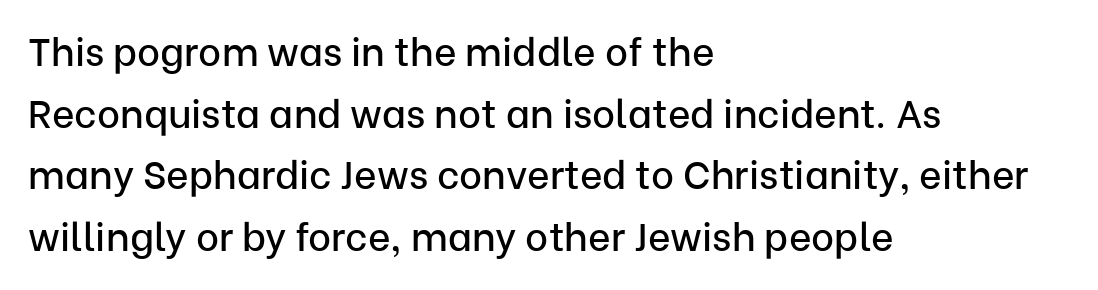
Q: Is the text italic (slanted)? A: No, it is upright.
Q: Is the typeface a serif or a sans-serif typeface? A: Sans-serif.
Q: Is the text underlined? A: No.
Q: How is the paragraph aligned? A: Left-aligned.
Q: Is the spacing between letters normal or unusually wide? A: Normal.
Q: Is the spacing between lines tight, normal or loose? A: Normal.
Q: Width (condensed, normal, or wide)? A: Normal.
Q: Stroke contrast? A: Low.
Q: x-height? A: Medium.
Q: Monospaced? A: No.
